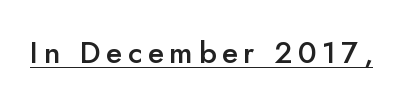
The specimen includes a rule beneath the text block's lines. The type sits square on the baseline with zero lean. I'd describe the lettering as semibold — firm but not a full bold. No feet cap the strokes, marking this as sans-serif type.
